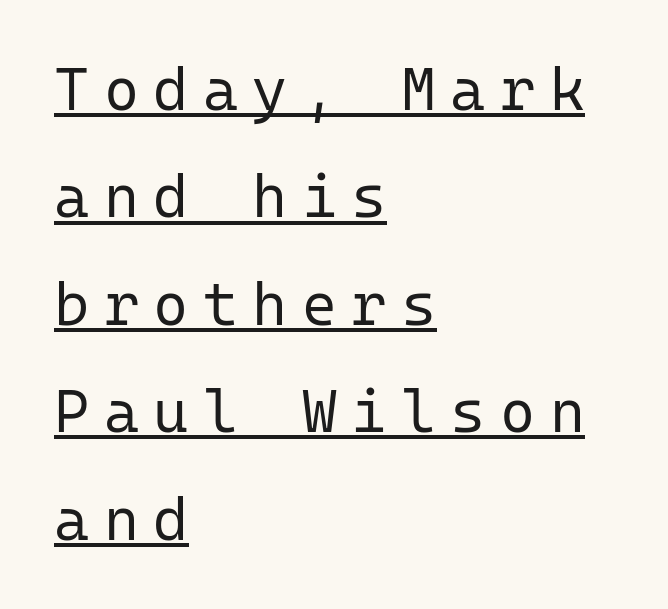
Q: Is the text bold? A: No.
Q: Is the text italic (slanted)? A: No, it is upright.
Q: Is the typeface a serif or a sans-serif typeface? A: Sans-serif.
Q: Is the text underlined? A: Yes.
Q: How is the paragraph aligned? A: Left-aligned.
Q: Is the spacing between letters normal or unusually wide? A: Unusually wide.
Q: Width (condensed, normal, or wide)? A: Normal.
Q: Stroke contrast? A: Low.
Q: x-height? A: Medium.
Q: Monospaced? A: Yes.
